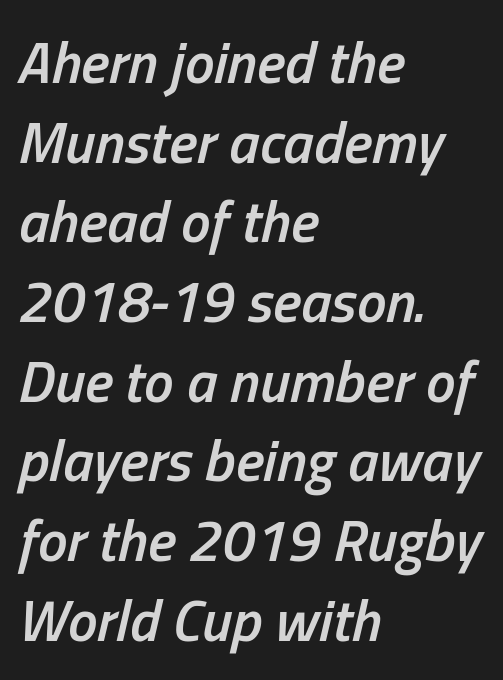
The image shows 59 px semibold, condensed type, italic (leaning right); set left-aligned, normal line spacing (1.35x), normal letter spacing, not underlined; low stroke contrast and a medium x-height.
